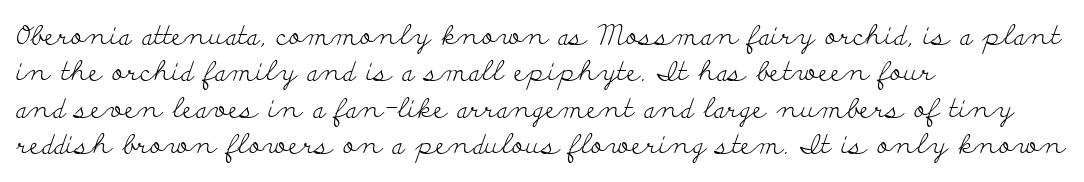
Reading down the column, the eye jumps a familiar distance to each next line. The typesetting does not lean heavy: it is not bold. Horizontal alignment here is leftward, the default for most running prose. The space directly below the letters is spotless. Glyph-to-glyph distance matches everyday printed text.
